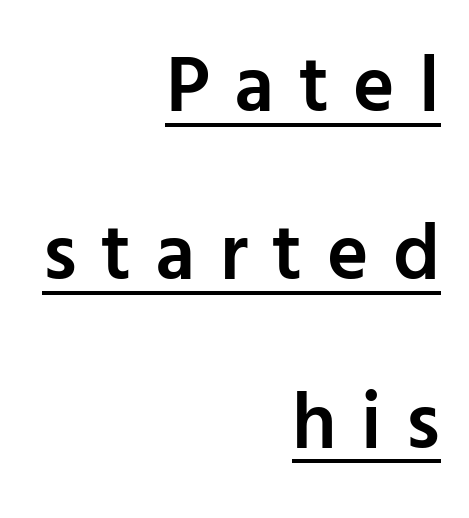
Interline gaps are noticeably wide in this sample. Descenders here cross a horizontal rule under the line. Slightly chunky letters — semibold, I'd say, not full bold. Horizontal alignment here is rightward, an uncommon choice for prose. When letters stand straight like this, we call the style roman or upright.
